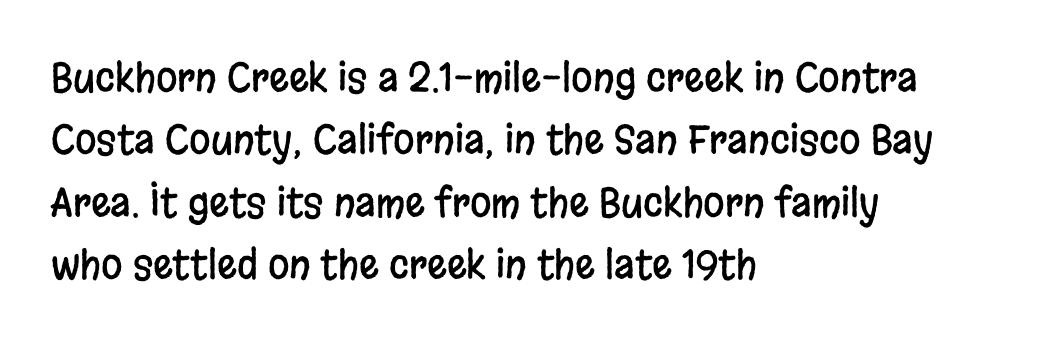
Do the letters lean? They stand straight. The text block is weighted toward the left margin, trailing off unevenly rightward. Here the designer chose a conventional face with non-uniform glyph widths. Bare-footed words on every line.
